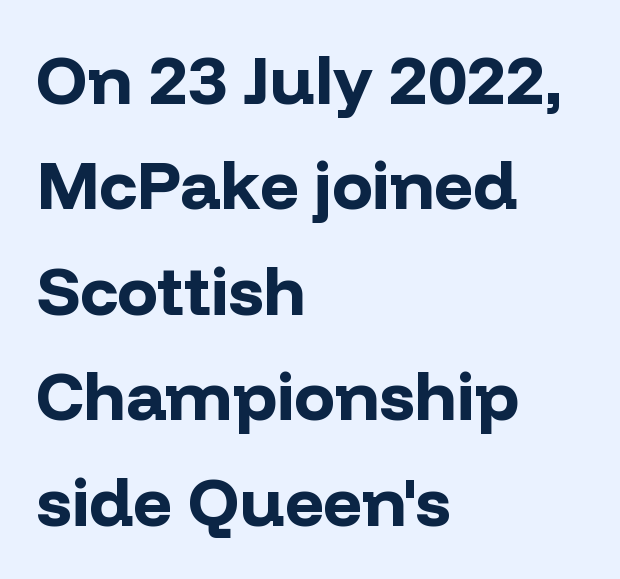
Heavy, bold letterforms. Which margin do the lines hug? The left one — the right edge is uneven. A typesetter would call this leading conventional body-copy spacing. Honestly, there is no underline to notice here at all.
